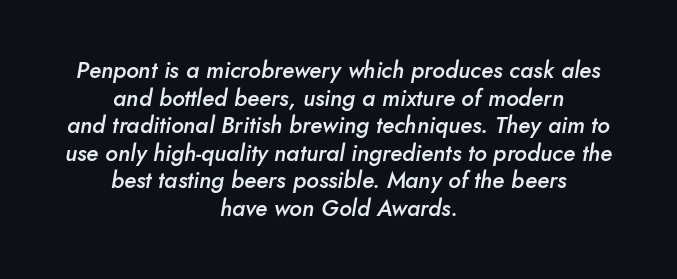
Q: Is the text bold? A: Semi-bold.
Q: Is the text italic (slanted)? A: Yes, it leans right by about 10 degrees.
Q: Is the text underlined? A: No.
Q: How is the paragraph aligned? A: Centered.
Q: Is the spacing between letters normal or unusually wide? A: Normal.
